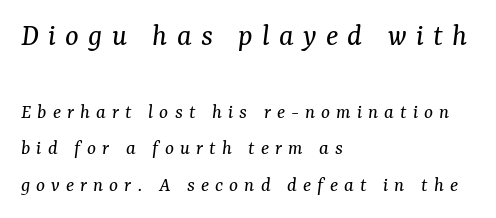
The image shows 32 px regular-weight serif type, italic (leaning right); set left-aligned, line spacing 1.73x, unusually wide letter spacing (+0.29 em), not underlined; the first (top) block is 1.52x larger; medium stroke contrast and a medium x-height.
